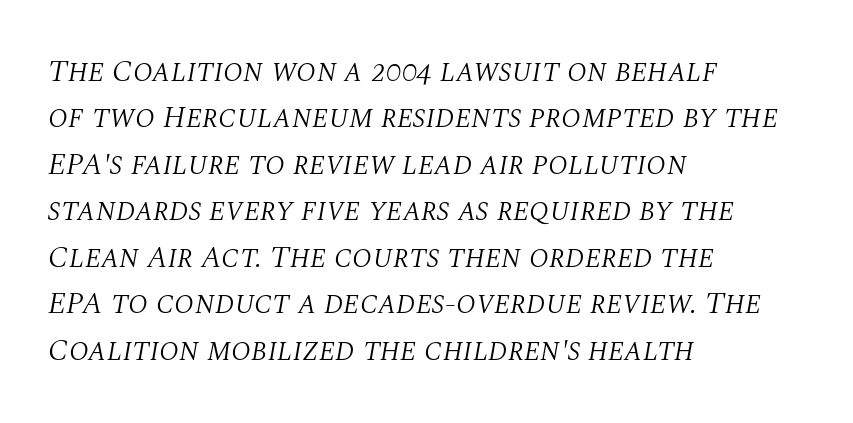
{"serif": "yes", "italic": "yes", "lean": "right", "slant_degrees": 10, "bold": "no", "weight": "light", "width": "normal", "stroke_contrast": "medium", "x_height": "large", "monospaced": "no", "underline": "no", "align": "left", "line_spacing": "normal", "line_spacing_ratio": 1.5, "letter_spacing": "normal", "letter_spacing_em": 0.0, "glyph_px": 31}
